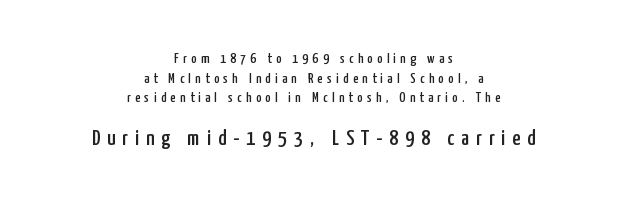
Q: Is the text italic (slanted)? A: No, it is upright.
Q: Is the text underlined? A: No.
Q: How is the paragraph aligned? A: Centered.
Q: Is the spacing between letters normal or unusually wide? A: Unusually wide.
Q: Is the spacing between lines tight, normal or loose? A: Normal.
Q: Which block of text is set in a larger size, the first (top) or the second (bottom)? A: The second (bottom) one.
